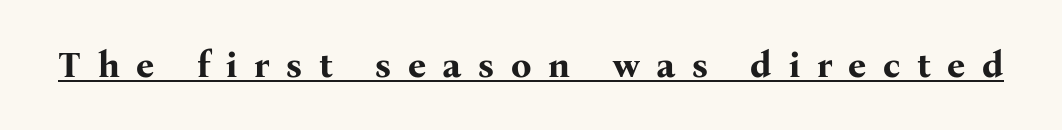
Q: Is the text bold? A: Yes.
Q: Is the text italic (slanted)? A: No, it is upright.
Q: Is the typeface a serif or a sans-serif typeface? A: Serif.
Q: Is the text underlined? A: Yes.
Q: Is the spacing between letters normal or unusually wide? A: Unusually wide.
Q: Width (condensed, normal, or wide)? A: Normal.
Q: Stroke contrast? A: Medium.
Q: x-height? A: Medium.
Q: Monospaced? A: No.
